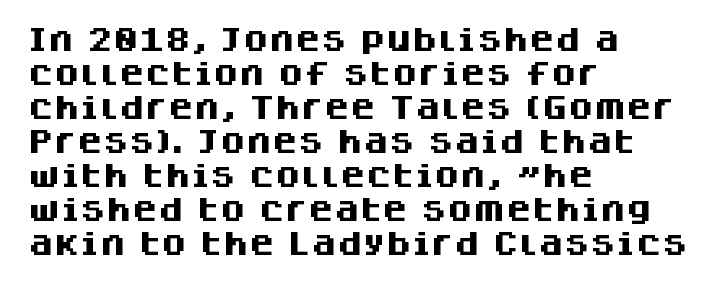
{"italic": "no", "bold": "yes", "underline": "no", "align": "left", "line_spacing": "normal", "line_spacing_ratio": 1.31, "letter_spacing": "normal", "letter_spacing_em": 0.0, "glyph_px": 26}
